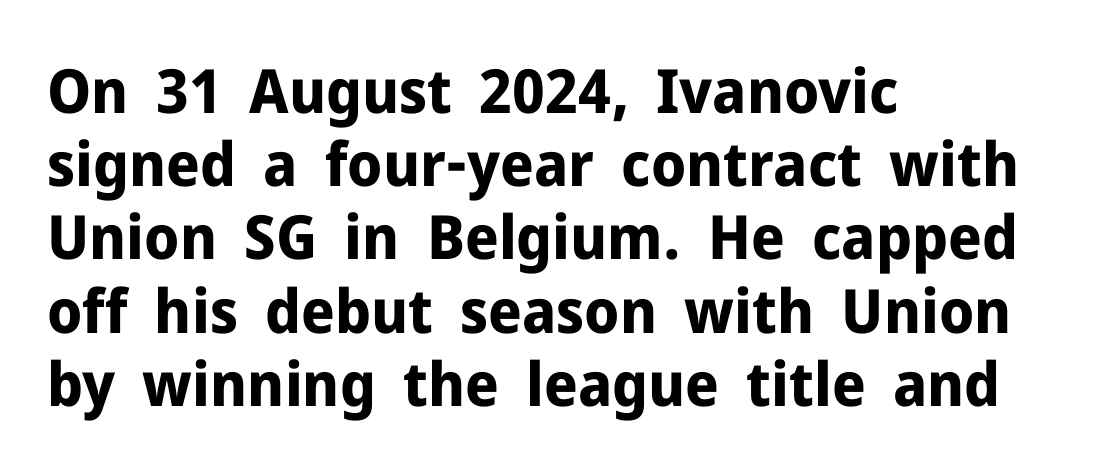
The image shows 61 px bold sans-serif type, upright; set left-aligned, line spacing 1.2x, normal letter spacing, not underlined; low stroke contrast and a medium x-height.
